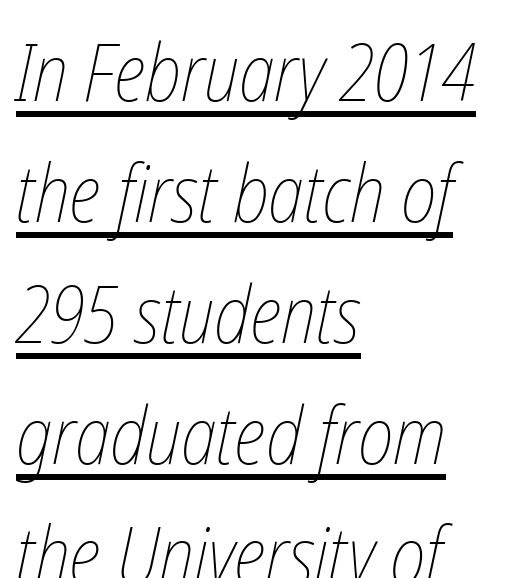
How are the letters spaced? Ordinarily, with no added tracking. This sample has the flowing, uneven cadence of proportional lettering. This is not heavy type; no bold has been used. The face used here appears with an underline applied. Alignment: flush left.
